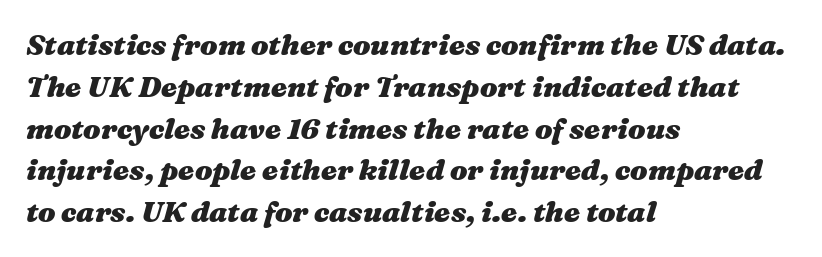
Evenly set lines give the paragraph a standard silhouette. This sample has the flowing, uneven cadence of proportional lettering. Notice how thick the strokes are: this is what a full bold looks like. The paragraph has a hard left edge and a soft right edge. The face used here is rendered with its standard letterfit. When letters slant like this, we call the style italic.
